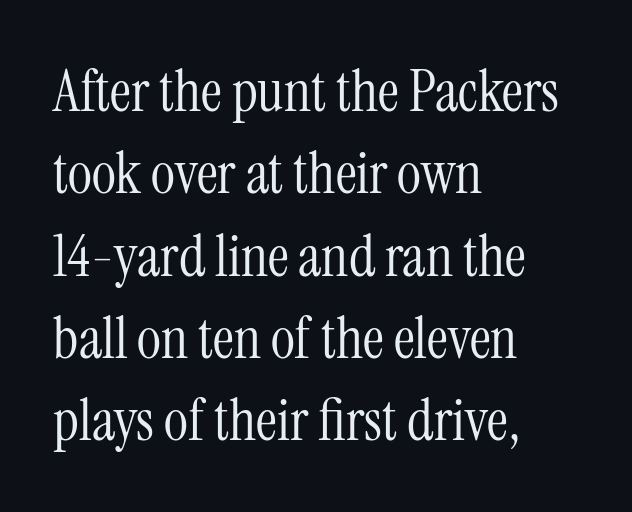
{"serif": "yes", "italic": "no", "bold": "no", "weight": "light", "width": "condensed", "stroke_contrast": "medium", "x_height": "medium", "monospaced": "no", "underline": "no", "align": "left", "line_spacing": "normal", "line_spacing_ratio": 1.42, "letter_spacing": "normal", "letter_spacing_em": 0.0, "glyph_px": 58}
